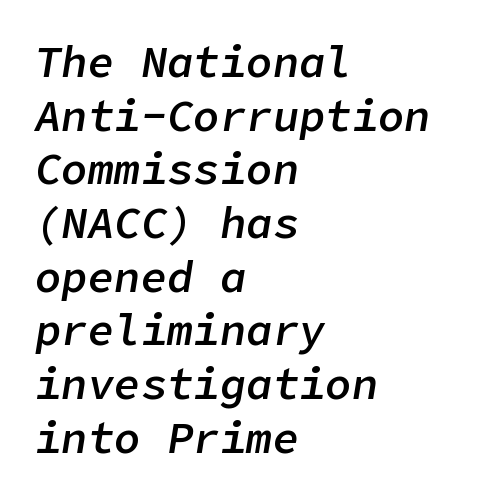
{"italic": "yes", "lean": "right", "slant_degrees": 9, "bold": "semi", "weight": "semibold", "width": "normal", "stroke_contrast": "low", "x_height": "medium", "underline": "no", "align": "left", "line_spacing_ratio": 1.22, "letter_spacing": "normal", "letter_spacing_em": 0.0, "glyph_px": 44}
